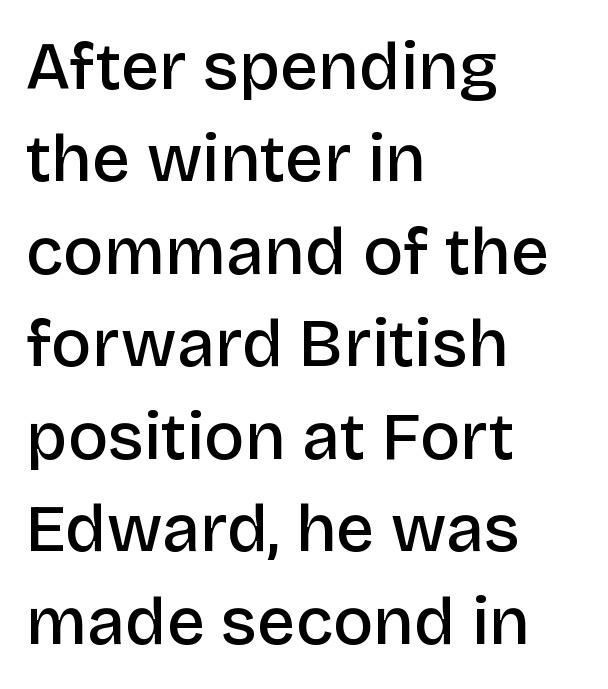
Q: Is the text bold? A: Semi-bold.
Q: Is the text italic (slanted)? A: No, it is upright.
Q: Is the typeface a serif or a sans-serif typeface? A: Sans-serif.
Q: Is the text underlined? A: No.
Q: How is the paragraph aligned? A: Left-aligned.
Q: Is the spacing between letters normal or unusually wide? A: Normal.
Q: Is the spacing between lines tight, normal or loose? A: Normal.
Q: Width (condensed, normal, or wide)? A: Normal.
Q: Stroke contrast? A: Low.
Q: x-height? A: Large.
Q: Monospaced? A: No.
